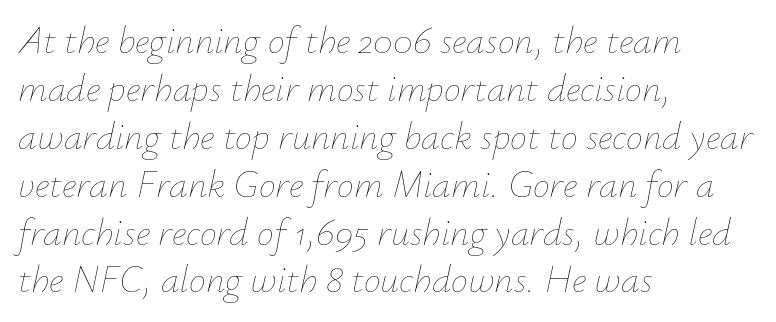
The image shows 38 px thin type, italic (leaning right); set left-aligned, normal line spacing (1.26x), normal letter spacing, not underlined; low stroke contrast and a small x-height.
